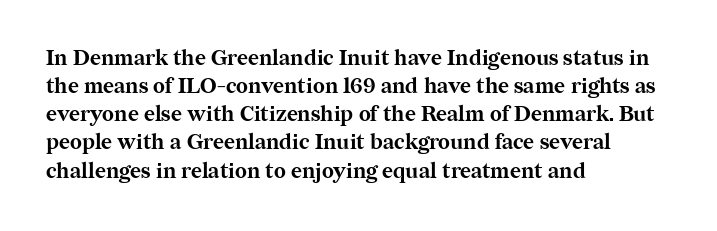
Anything drawn beneath the words? Only blank space. Evenly set lines give the paragraph a standard silhouette. In CSS terms this would be text-align: left. The font's upright variant was chosen for this text. Strokes here are thick enough to call this a true bold.
